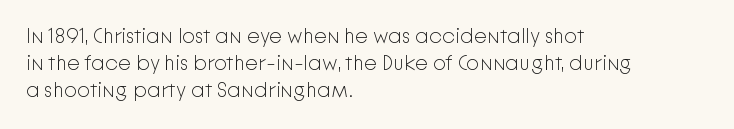
{"italic": "no", "bold": "no", "underline": "no", "align": "left", "line_spacing": "normal", "line_spacing_ratio": 1.29, "letter_spacing": "normal", "letter_spacing_em": 0.0, "glyph_px": 21}
